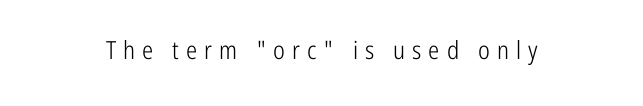
Q: Is the text bold? A: No.
Q: Is the text italic (slanted)? A: No, it is upright.
Q: Is the text underlined? A: No.
Q: Is the spacing between letters normal or unusually wide? A: Unusually wide.
